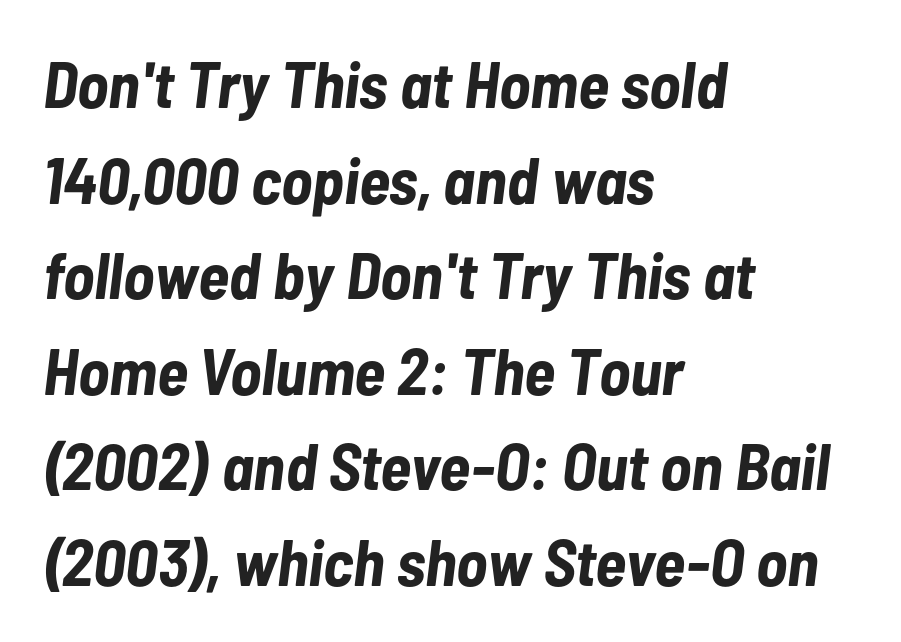
Q: Is the text bold? A: Yes.
Q: Is the text italic (slanted)? A: Yes, it leans right by about 7 degrees.
Q: Is the text underlined? A: No.
Q: How is the paragraph aligned? A: Left-aligned.
Q: Is the spacing between letters normal or unusually wide? A: Normal.
Q: Is the spacing between lines tight, normal or loose? A: Normal.
Q: Width (condensed, normal, or wide)? A: Condensed.
Q: Stroke contrast? A: Low.
Q: x-height? A: Medium.
Q: Monospaced? A: No.
